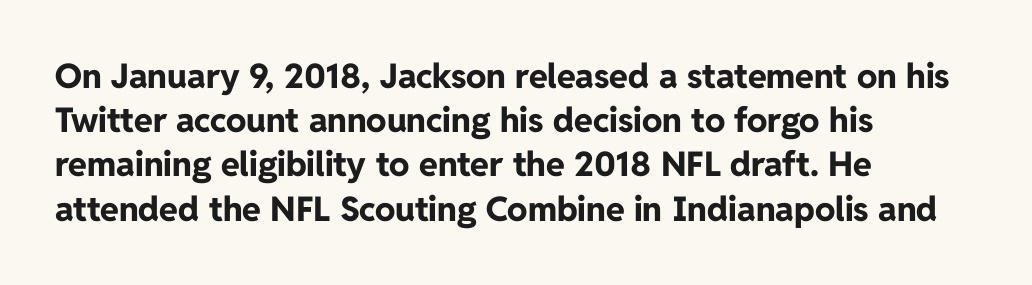
Q: Is the text bold? A: Yes.
Q: Is the text italic (slanted)? A: No, it is upright.
Q: Is the typeface a serif or a sans-serif typeface? A: Sans-serif.
Q: Is the text underlined? A: No.
Q: How is the paragraph aligned? A: Left-aligned.
Q: Is the spacing between letters normal or unusually wide? A: Normal.
Q: Is the spacing between lines tight, normal or loose? A: Normal.
Q: Width (condensed, normal, or wide)? A: Normal.
Q: Stroke contrast? A: Low.
Q: x-height? A: Medium.
Q: Monospaced? A: No.
